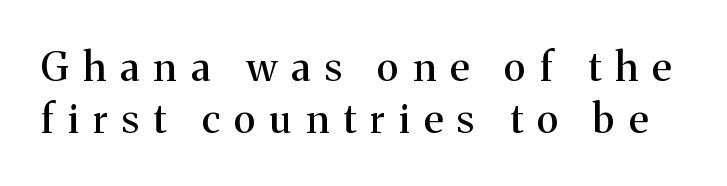
{"serif": "yes", "italic": "no", "width": "normal", "stroke_contrast": "medium", "x_height": "medium", "monospaced": "no", "underline": "no", "line_spacing": "normal", "line_spacing_ratio": 1.31, "letter_spacing": "wide", "letter_spacing_em": 0.36, "glyph_px": 40}
